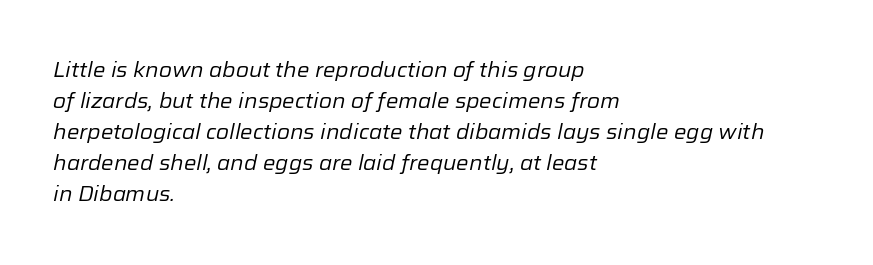
Anything drawn beneath the words? Only blank space. Leftover space on each line is placed entirely after the last word. These glyphs show unthickened strokes, regular width or finer. Quick note: interline space is typical. The horizontal fit of the characters is conventional and even. These lines were composed using italics.
